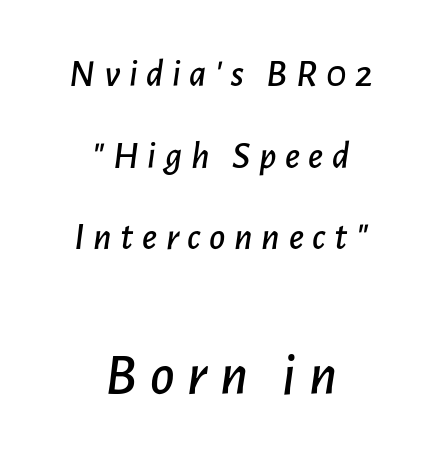
Here the designer chose a conventional face with non-uniform glyph widths. The passage shown has open, widely tracked lettering throughout. Every row of glyphs is offset so its center matches the block's center. The foot of each line stays bare and open.
